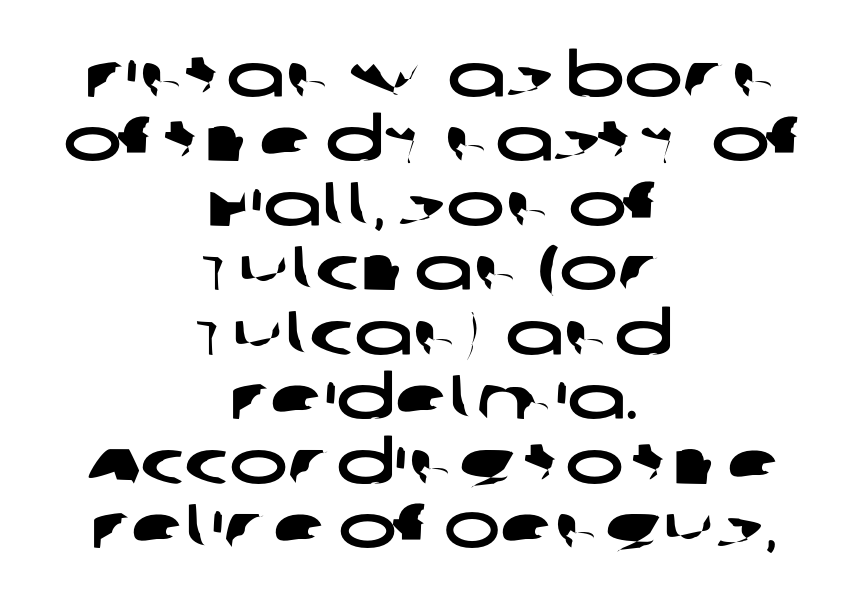
The image shows 62 px wide sans-serif type; set centered, tight line spacing (1.04x), normal letter spacing, not underlined; low stroke contrast and a large x-height.
